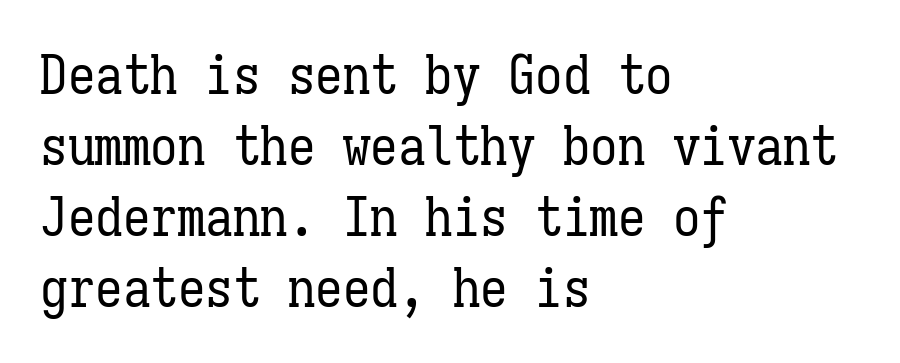
The image shows 55 px regular-weight, condensed type, upright, monospaced; set left-aligned, normal line spacing (1.29x), normal letter spacing, not underlined; low stroke contrast and a medium x-height.
